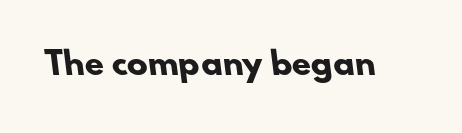
The image shows 31 px heavy sans-serif type; set normal letter spacing, not underlined; low stroke contrast and a small x-height.
